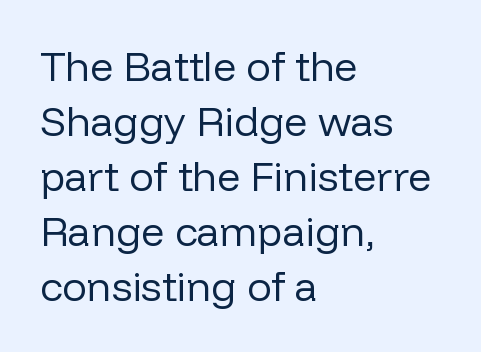
Typographically, this falls in the sans-serif category. This sample uses plain, unmodified letter spacing. Regular leading. Casual observation: everything's shoved over to the left. These lines were composed using upright roman letters.
